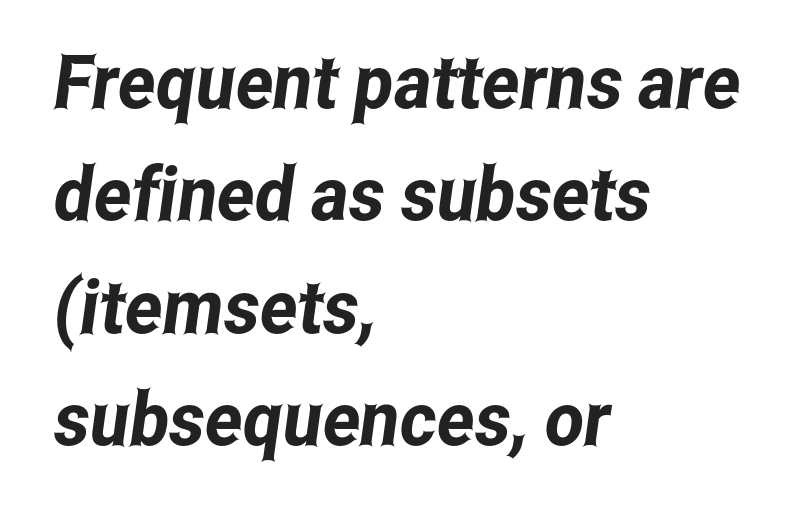
There is no visible air inserted between adjacent glyphs. Quick note: interline space is typical. Descender tails drop into unmarked territory. Left-aligned paragraph, ragged on the right. Think of a printed novel: that variable character pitch is what you see here. Serif or sans? Sans — the stroke terminals are bare.
